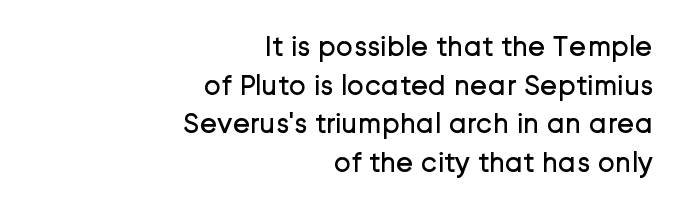
Q: Is the text bold? A: No.
Q: Is the text italic (slanted)? A: No, it is upright.
Q: Is the typeface a serif or a sans-serif typeface? A: Sans-serif.
Q: Is the text underlined? A: No.
Q: How is the paragraph aligned? A: Right-aligned.
Q: Is the spacing between letters normal or unusually wide? A: Normal.
Q: Is the spacing between lines tight, normal or loose? A: Normal.
Q: Width (condensed, normal, or wide)? A: Normal.
Q: Stroke contrast? A: Low.
Q: x-height? A: Medium.
Q: Monospaced? A: No.
